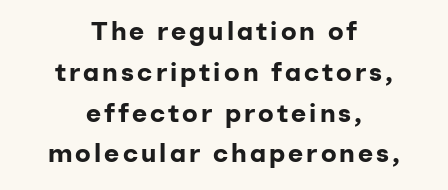
The image shows 26 px bold type, upright; set centered, normal line spacing (1.57x), not underlined.
